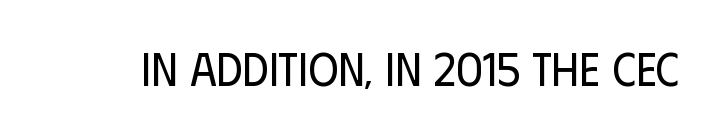
I'd call this a sans setting — the letters go barefoot. The letterforms sit at book weight or below. The rendering uses natural spacing where letterforms have individual widths. Words float on clear page, feet unadorned.
